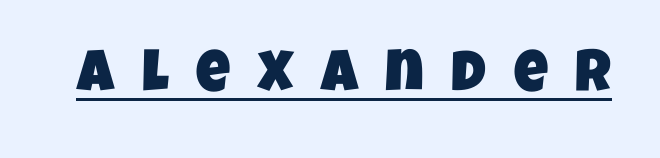
The image shows 59 px condensed sans-serif type; set unusually wide letter spacing (+0.47 em), underlined; low stroke contrast and a large x-height.
